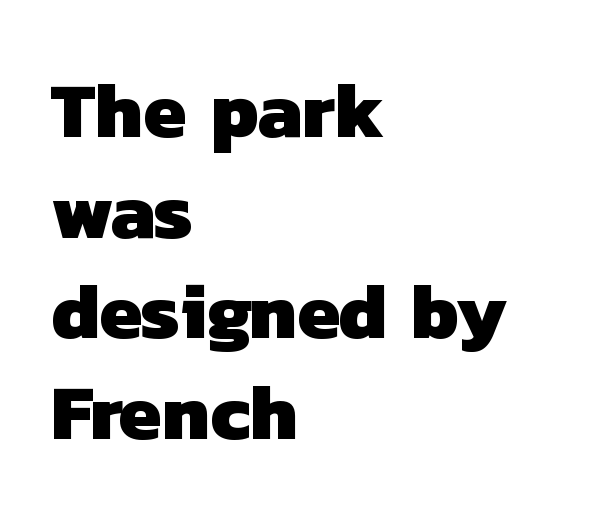
Q: Is the text bold? A: Yes.
Q: Is the typeface a serif or a sans-serif typeface? A: Sans-serif.
Q: Is the text underlined? A: No.
Q: How is the paragraph aligned? A: Left-aligned.
Q: Is the spacing between letters normal or unusually wide? A: Normal.
Q: Is the spacing between lines tight, normal or loose? A: Normal.
Q: Width (condensed, normal, or wide)? A: Normal.
Q: Stroke contrast? A: Low.
Q: x-height? A: Medium.
Q: Monospaced? A: No.
